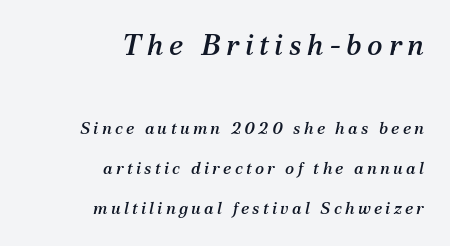
Typesetter's note — upper block bumped up in size, lower block left smaller. Check where the strokes stop: tiny serifs finish them off. Leftover space on each line is placed entirely before the opening word. Think of a printed novel: that variable character pitch is what you see here. The words here are not underlined. Tall strokes in this sample are angled rather than plumb.
